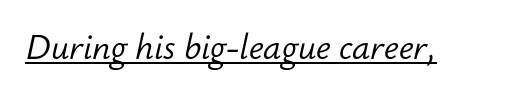
Q: Is the text bold? A: No.
Q: Is the text italic (slanted)? A: Yes, it leans right by about 12 degrees.
Q: Is the text underlined? A: Yes.
Q: Is the spacing between letters normal or unusually wide? A: Normal.
Q: Width (condensed, normal, or wide)? A: Normal.
Q: Stroke contrast? A: Low.
Q: x-height? A: Small.
Q: Monospaced? A: No.
